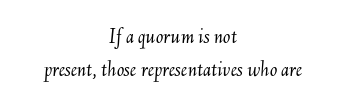
{"italic": "yes", "lean": "right", "slant_degrees": 6, "bold": "no", "underline": "no", "align": "center", "line_spacing": "normal", "line_spacing_ratio": 1.52, "letter_spacing": "normal", "letter_spacing_em": 0.0, "glyph_px": 22}
